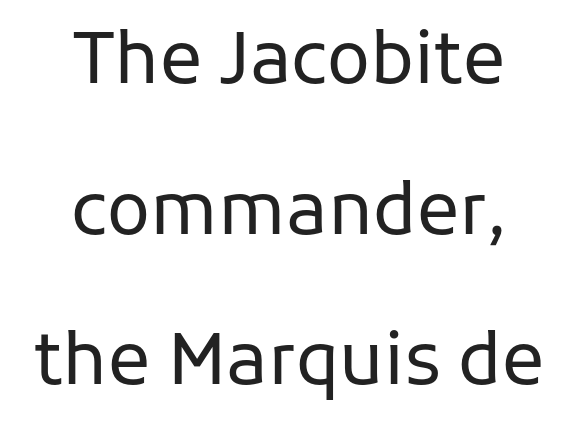
{"serif": "no", "italic": "no", "bold": "no", "weight": "regular", "width": "normal", "stroke_contrast": "low", "x_height": "medium", "monospaced": "no", "underline": "no", "align": "center", "line_spacing": "loose", "line_spacing_ratio": 2.12, "letter_spacing": "normal", "letter_spacing_em": 0.0, "glyph_px": 71}
